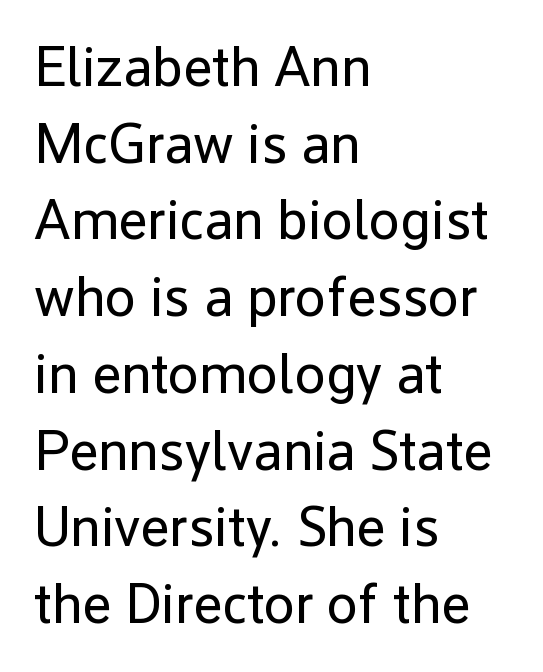
Q: Is the text bold? A: No.
Q: Is the text italic (slanted)? A: No, it is upright.
Q: Is the typeface a serif or a sans-serif typeface? A: Sans-serif.
Q: Is the text underlined? A: No.
Q: How is the paragraph aligned? A: Left-aligned.
Q: Is the spacing between letters normal or unusually wide? A: Normal.
Q: Is the spacing between lines tight, normal or loose? A: Normal.
Q: Width (condensed, normal, or wide)? A: Normal.
Q: Stroke contrast? A: Low.
Q: x-height? A: Medium.
Q: Monospaced? A: No.
